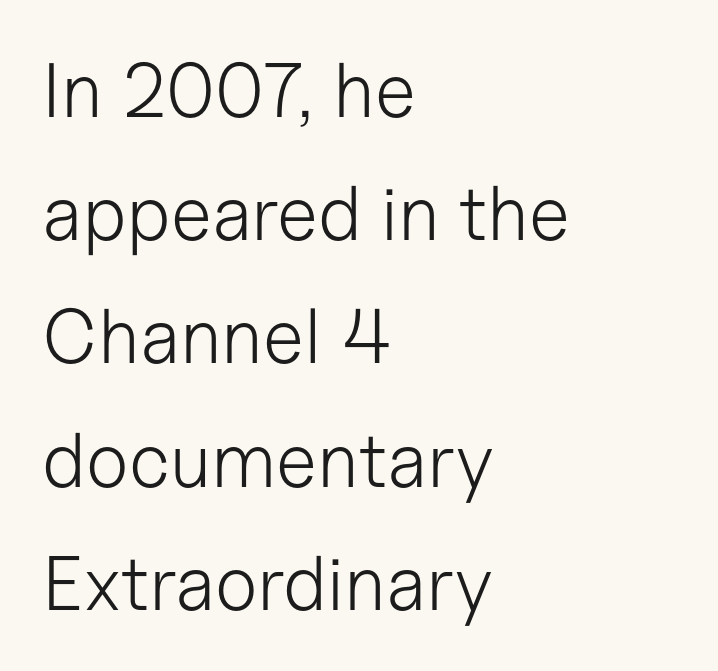
The rendering anchors every line to the left-hand side. Has an underline been added? It has not. This is not heavy type; no bold has been used. Ordinary non-slanted type is in use. Character widths vary here, with narrow letters taking less room than wide ones. Notice how descenders clear the ascenders below comfortably — that's standard leading.
